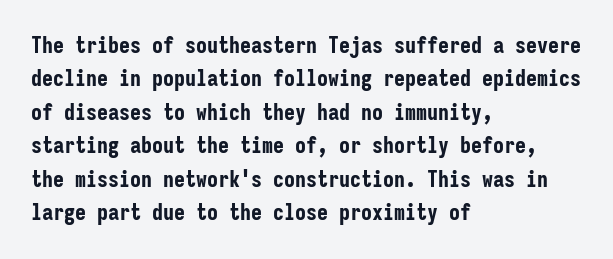
The image shows 22 px bold type, upright; set left-aligned, normal line spacing (1.52x), normal letter spacing, not underlined.
